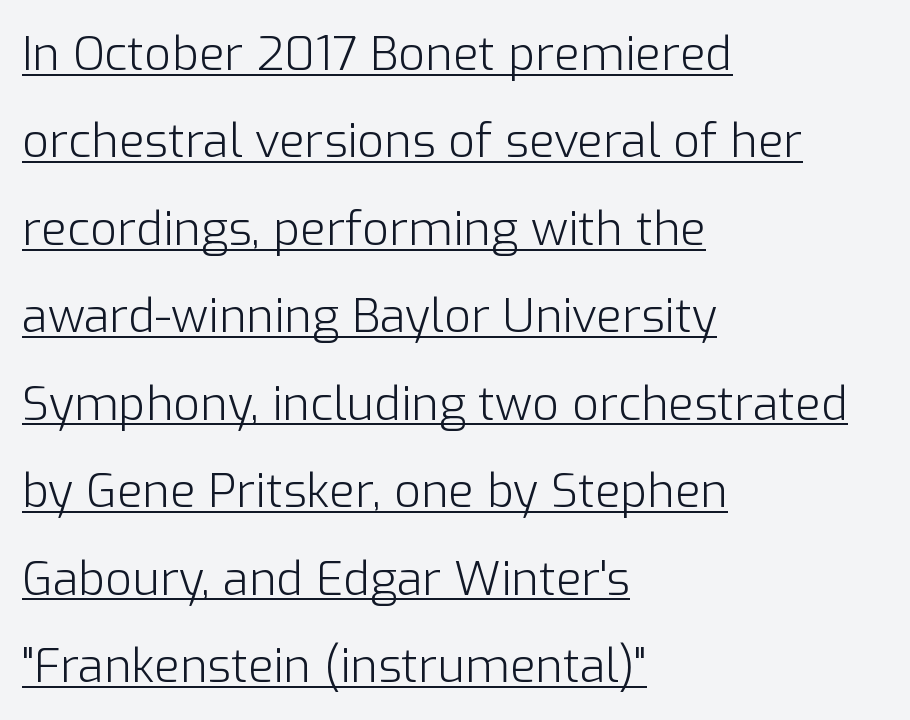
The image shows 47 px light sans-serif type, upright; set left-aligned, line spacing 1.86x, normal letter spacing, underlined; low stroke contrast and a medium x-height.
